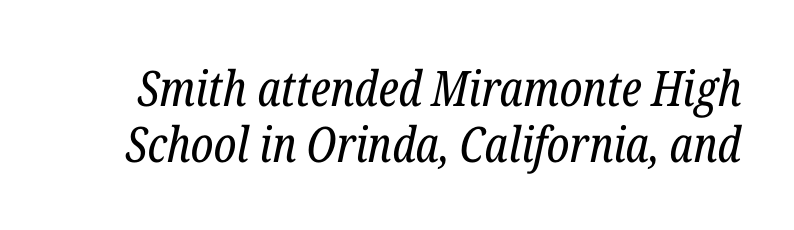
A typesetter would call this proportional, since set widths differ per character. Students, observe: this is what under-led, compact text looks like. These lines keep a tight, regular rhythm from letter to letter. The glyphs look as if they've been sheared to an angle.
